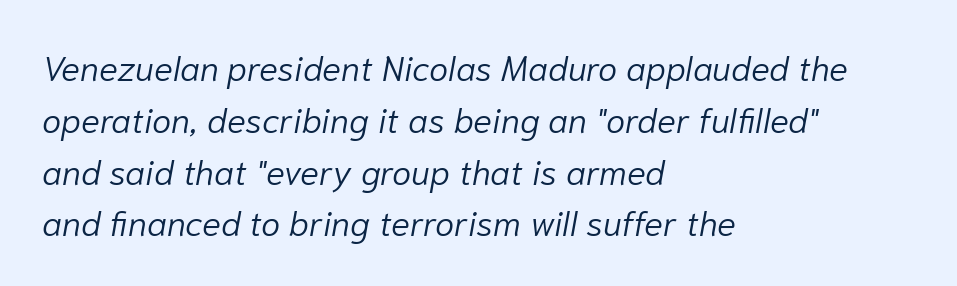
Slanted lettering throughout. Has an underline been added? It has not. The rag falls on the right side of this text block. One glance says typical: line gaps are just what's usual.
